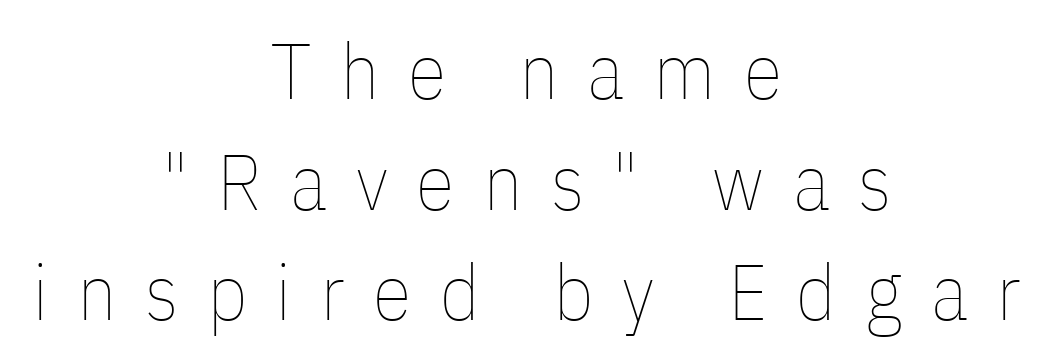
A roman cut, with each character standing at attention. Here the glyphs are tracked loosely, breaking word shapes into spaced letters. The passage shown is typed in a proportional face where columns would drift. Heaviness? Minimal to ordinary, like unemphasized prose. Compared with typical paragraphs, the rows here are spaced about the same. Letters rest on an invisible, unmarked baseline.
